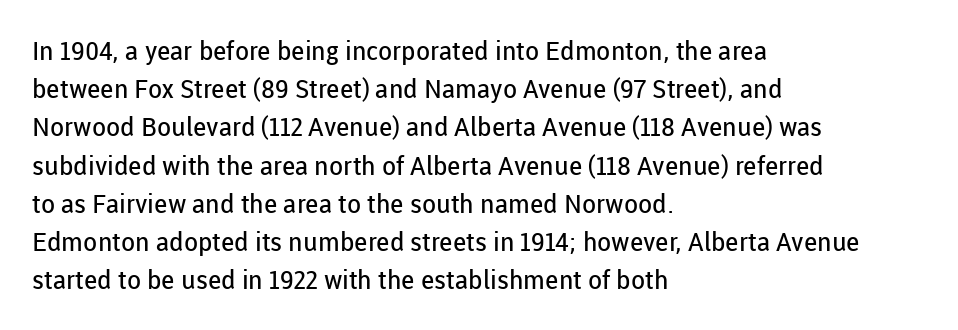
The image shows 26 px text type, upright; set left-aligned, normal line spacing (1.47x), normal letter spacing, not underlined.
